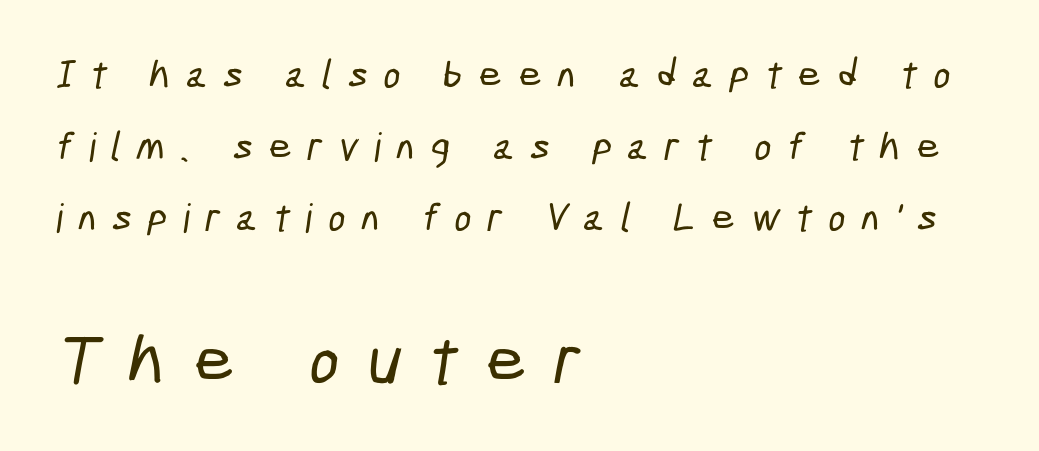
Q: Is the typeface a serif or a sans-serif typeface? A: Sans-serif.
Q: Is the text underlined? A: No.
Q: How is the paragraph aligned? A: Left-aligned.
Q: Is the spacing between letters normal or unusually wide? A: Unusually wide.
Q: Which block of text is set in a larger size, the first (top) or the second (bottom)? A: The second (bottom) one.
Q: Width (condensed, normal, or wide)? A: Condensed.
Q: Stroke contrast? A: Low.
Q: x-height? A: Medium.
Q: Monospaced? A: No.
